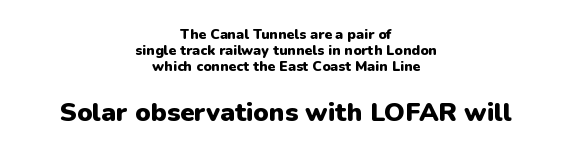
The image shows 26 px bold type, upright; set centered, line spacing 1.16x, normal letter spacing, not underlined; the second (bottom) block is 1.86x larger.
